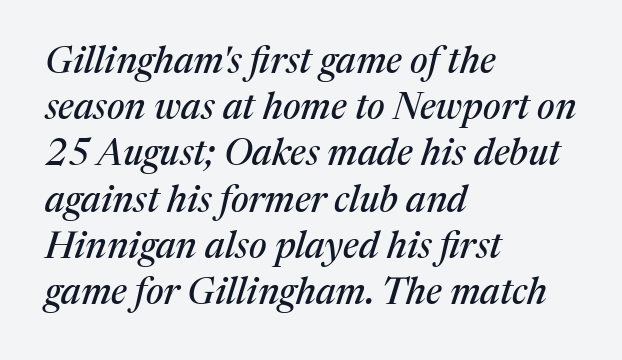
The image shows 37 px serif type, italic (leaning right); set left-aligned, normal line spacing (1.25x), normal letter spacing, not underlined; medium stroke contrast and a medium x-height.
